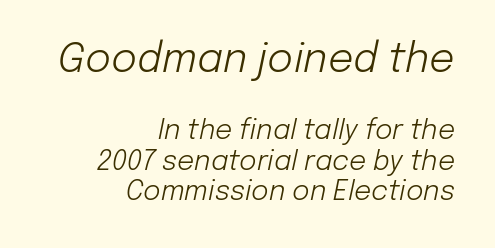
{"italic": "yes", "lean": "right", "slant_degrees": 12, "bold": "no", "weight": "light", "width": "normal", "stroke_contrast": "low", "x_height": "medium", "monospaced": "no", "underline": "no", "align": "right", "line_spacing": "tight", "line_spacing_ratio": 1.13, "letter_spacing": "normal", "letter_spacing_em": 0.0, "larger_block": "first", "size_ratio": 1.48, "glyph_px": 40}
